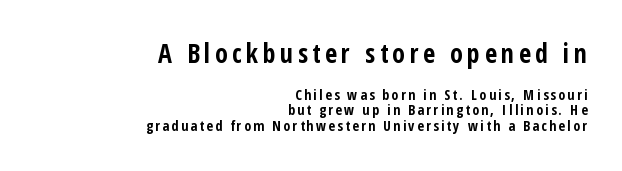
{"italic": "no", "bold": "yes", "underline": "no", "align": "right", "line_spacing": "tight", "line_spacing_ratio": 1.11, "larger_block": "first", "size_ratio": 1.86, "glyph_px": 26}
